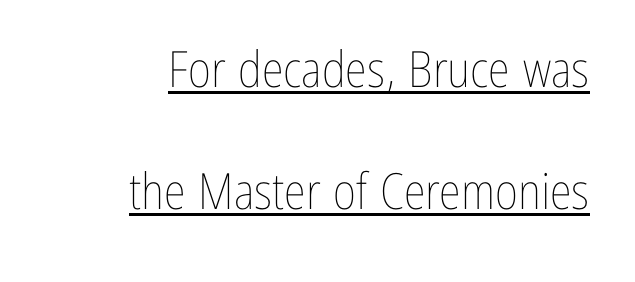
Caption: lettering with a line underneath. Where is the straight margin? On the right. No chunkiness to these letters — they're not bold. Every stem runs plumb, perpendicular to the baseline.
